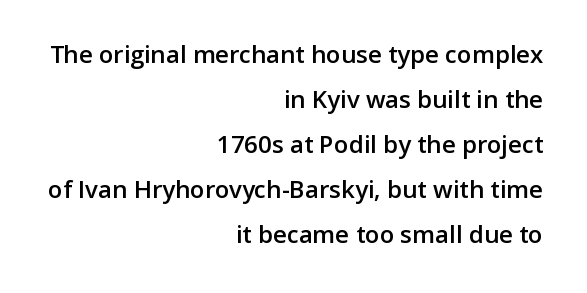
I'd describe the lettering as semibold — firm but not a full bold. The axis of the letterforms is exactly vertical. Words float on clear page, feet unadorned. Caption: multi-line text, flush right, ragged left. Words appear dense and cohesive because spacing is normal.
